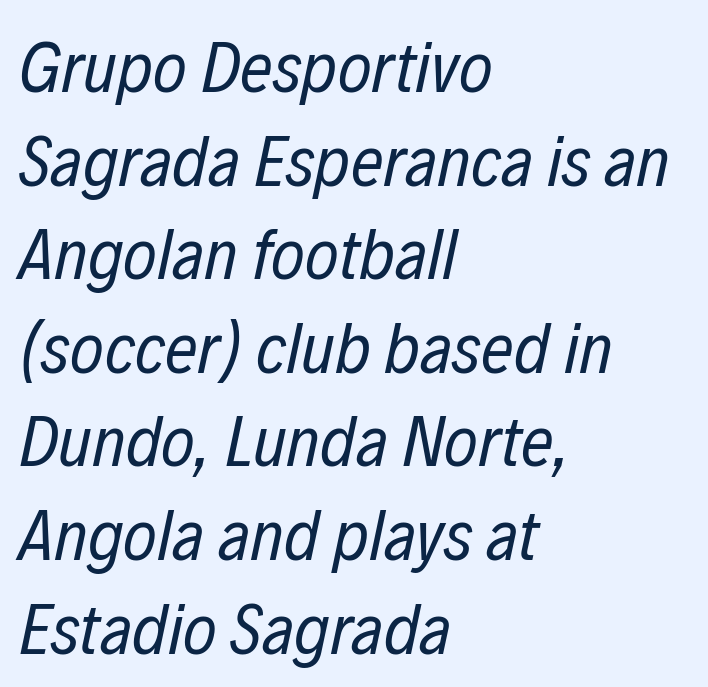
Q: Is the text bold? A: No.
Q: Is the text italic (slanted)? A: Yes, it leans right by about 12 degrees.
Q: Is the text underlined? A: No.
Q: How is the paragraph aligned? A: Left-aligned.
Q: Is the spacing between letters normal or unusually wide? A: Normal.
Q: Is the spacing between lines tight, normal or loose? A: Normal.
Q: Width (condensed, normal, or wide)? A: Condensed.
Q: Stroke contrast? A: Low.
Q: x-height? A: Medium.
Q: Monospaced? A: No.
